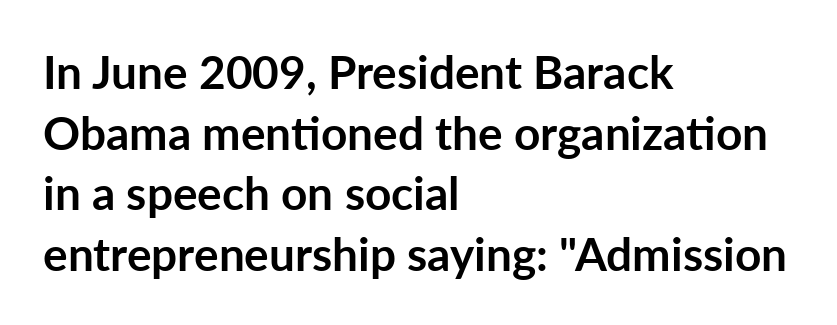
{"serif": "no", "italic": "no", "bold": "yes", "weight": "semibold", "width": "normal", "stroke_contrast": "low", "x_height": "medium", "monospaced": "no", "underline": "no", "align": "left", "line_spacing": "normal", "line_spacing_ratio": 1.32, "letter_spacing": "normal", "letter_spacing_em": 0.0, "glyph_px": 46}
